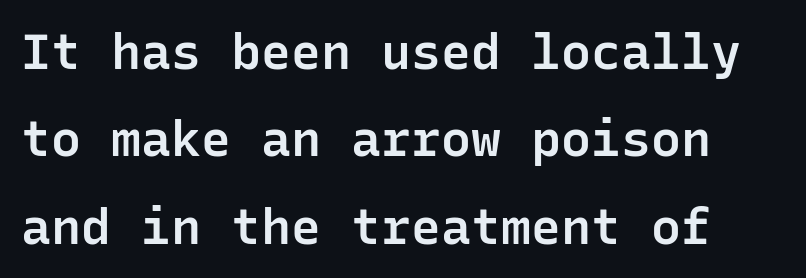
The image shows 50 px semibold sans-serif type, upright, monospaced; set line spacing 1.75x, normal letter spacing, not underlined; low stroke contrast and a medium x-height.
